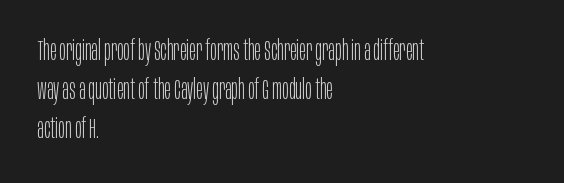
Nobody touched the tracking dial on this one. The gap between lines stays unmarked. The passage shown stacks its lines at a standard gap. Summary of weight: not heavy and not bold.
